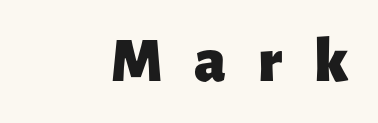
{"serif": "no", "italic": "no", "bold": "yes", "weight": "heavy", "width": "normal", "stroke_contrast": "low", "x_height": "medium", "monospaced": "no", "underline": "no", "align": "right", "letter_spacing": "wide", "letter_spacing_em": 0.5, "glyph_px": 64}
